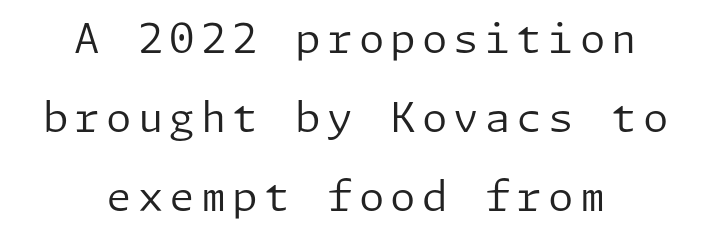
Q: Is the text bold? A: No.
Q: Is the text italic (slanted)? A: No, it is upright.
Q: Is the typeface a serif or a sans-serif typeface? A: Sans-serif.
Q: Is the text underlined? A: No.
Q: How is the paragraph aligned? A: Centered.
Q: Is the spacing between lines tight, normal or loose? A: Loose.
Q: Width (condensed, normal, or wide)? A: Normal.
Q: Stroke contrast? A: Low.
Q: x-height? A: Medium.
